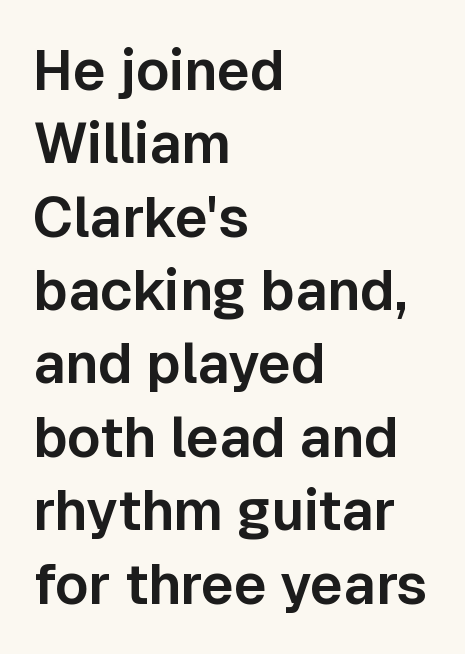
{"serif": "no", "italic": "no", "width": "normal", "stroke_contrast": "low", "x_height": "medium", "monospaced": "no", "underline": "no", "align": "left", "line_spacing": "normal", "line_spacing_ratio": 1.31, "letter_spacing": "normal", "letter_spacing_em": 0.0, "glyph_px": 56}
